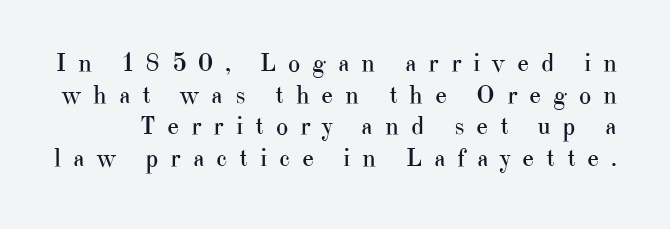
Summary of weight: not heavy and not bold. Rendered with straight, roman letterforms. Glance below the letters and you will spot only blank space. The line texture is sparse and dotted thanks to wide tracking.
